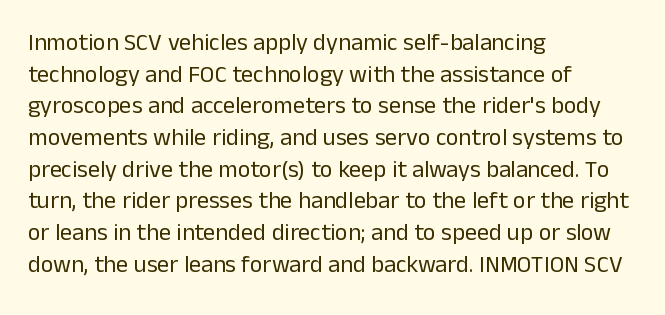
The image shows 24 px text type, upright; set left-aligned, normal line spacing (1.32x), normal letter spacing, not underlined.
